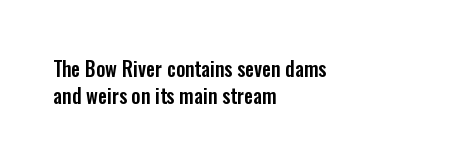
Q: Is the text italic (slanted)? A: No, it is upright.
Q: Is the text underlined? A: No.
Q: How is the paragraph aligned? A: Left-aligned.
Q: Is the spacing between letters normal or unusually wide? A: Normal.
Q: Is the spacing between lines tight, normal or loose? A: Normal.
